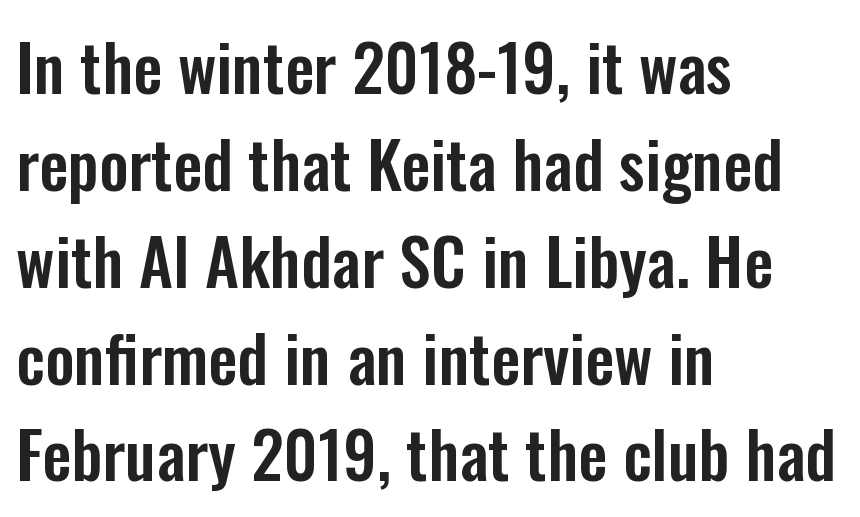
Q: Is the text italic (slanted)? A: No, it is upright.
Q: Is the typeface a serif or a sans-serif typeface? A: Sans-serif.
Q: Is the text underlined? A: No.
Q: How is the paragraph aligned? A: Left-aligned.
Q: Is the spacing between letters normal or unusually wide? A: Normal.
Q: Is the spacing between lines tight, normal or loose? A: Normal.
Q: Width (condensed, normal, or wide)? A: Condensed.
Q: Stroke contrast? A: Low.
Q: x-height? A: Medium.
Q: Monospaced? A: No.
